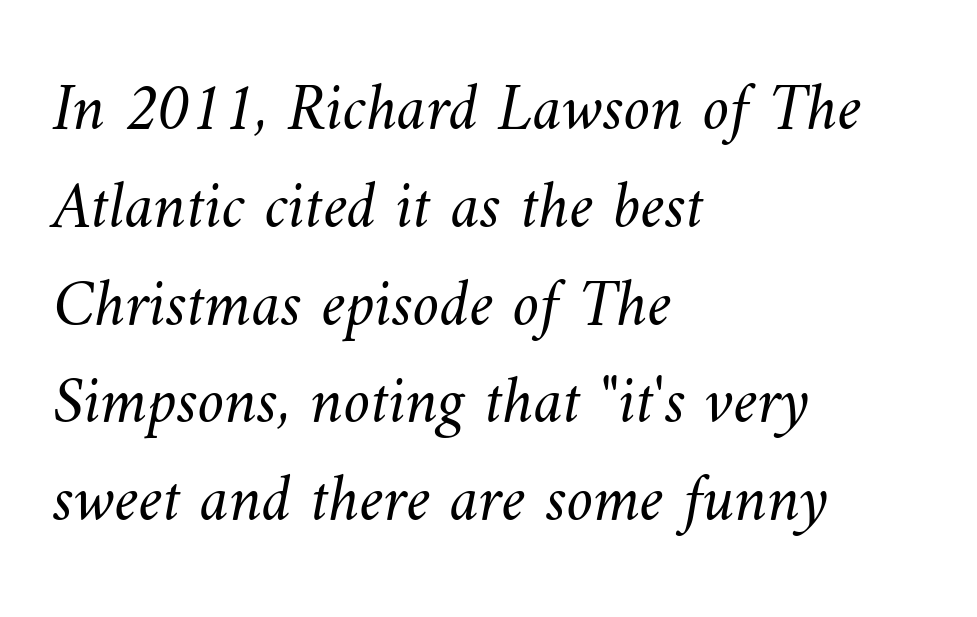
{"bold": "no", "weight": "light", "width": "normal", "stroke_contrast": "medium", "x_height": "small", "monospaced": "no", "underline": "no", "align": "left", "line_spacing": "normal", "line_spacing_ratio": 1.46, "letter_spacing": "normal", "letter_spacing_em": 0.0, "glyph_px": 67}
